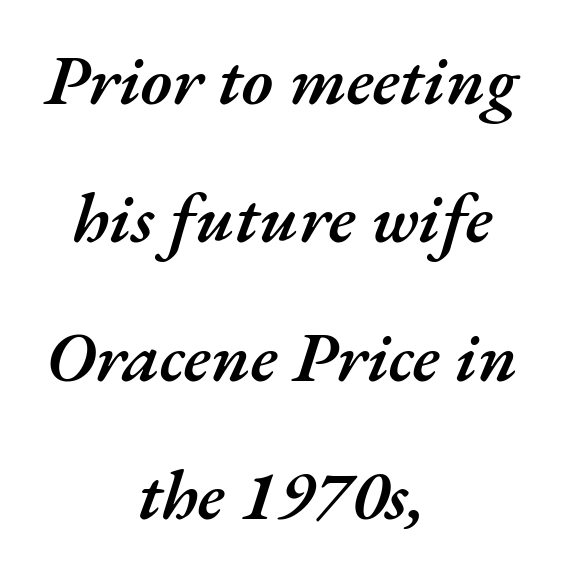
{"italic": "yes", "lean": "right", "slant_degrees": 17, "bold": "semi", "weight": "semibold", "width": "normal", "stroke_contrast": "medium", "x_height": "small", "monospaced": "no", "underline": "no", "align": "center", "line_spacing": "loose", "line_spacing_ratio": 1.95, "letter_spacing": "normal", "letter_spacing_em": 0.0, "glyph_px": 71}
